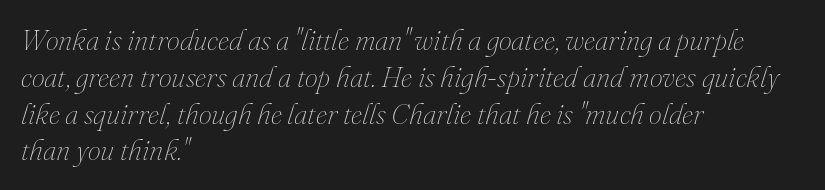
The image shows 29 px thin type, italic (leaning right); set left-aligned, normal line spacing (1.27x), normal letter spacing, not underlined; medium stroke contrast and a small x-height.
